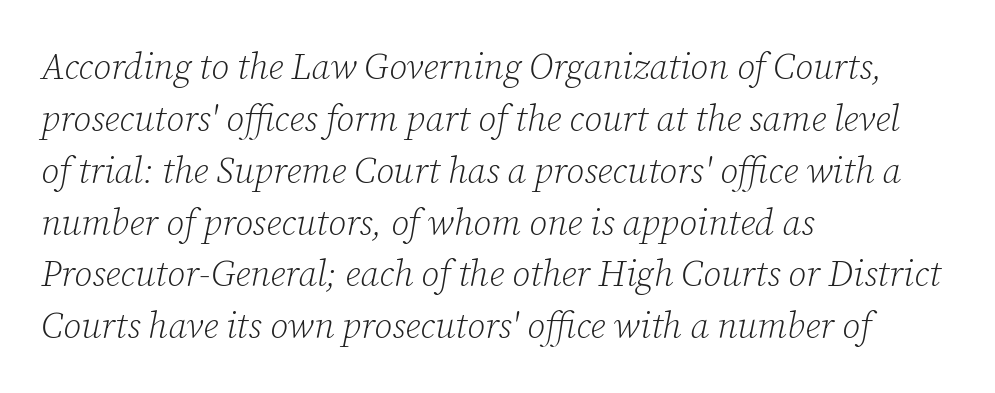
The image shows 36 px light serif type, italic (leaning right); set left-aligned, normal line spacing (1.44x), normal letter spacing, not underlined; low stroke contrast and a medium x-height.
